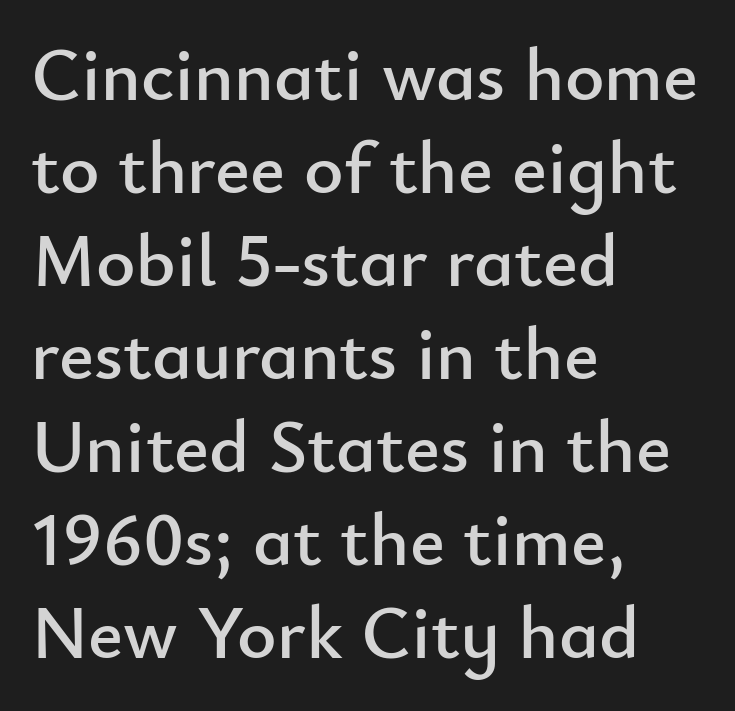
The image shows 75 px sans-serif type, upright; set left-aligned, line spacing 1.24x, normal letter spacing, not underlined; low stroke contrast and a small x-height.
